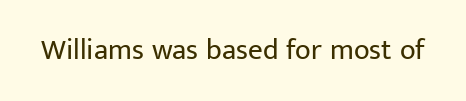
Q: Is the text bold? A: No.
Q: Is the text italic (slanted)? A: No, it is upright.
Q: Is the typeface a serif or a sans-serif typeface? A: Sans-serif.
Q: Is the text underlined? A: No.
Q: Is the spacing between letters normal or unusually wide? A: Normal.
Q: Width (condensed, normal, or wide)? A: Normal.
Q: Stroke contrast? A: Low.
Q: x-height? A: Medium.
Q: Monospaced? A: No.
